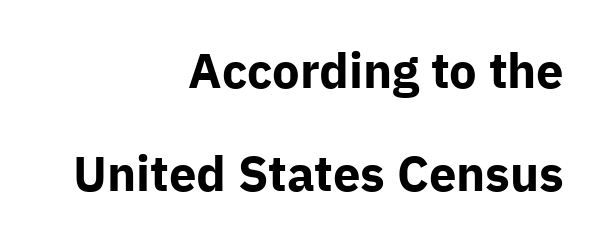
The image shows 49 px bold sans-serif type, upright; set right-aligned, loose line spacing (2.1x), normal letter spacing, not underlined; low stroke contrast and a medium x-height.
